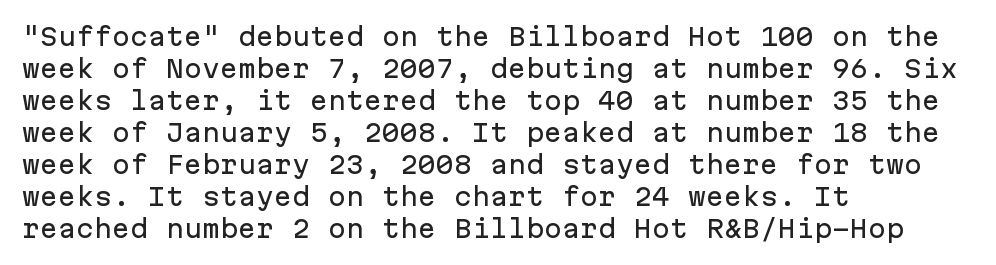
The image shows 24 px text type, upright; set left-aligned, normal line spacing (1.33x), normal letter spacing, not underlined.
